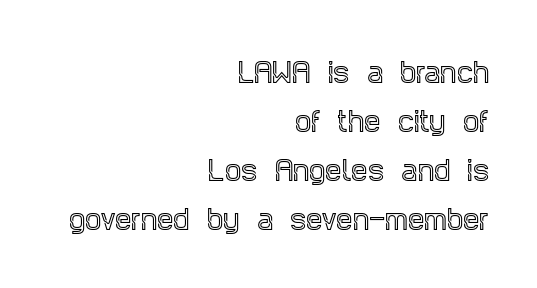
Q: Is the text italic (slanted)? A: No, it is upright.
Q: Is the text underlined? A: No.
Q: How is the paragraph aligned? A: Right-aligned.
Q: Is the spacing between letters normal or unusually wide? A: Normal.
